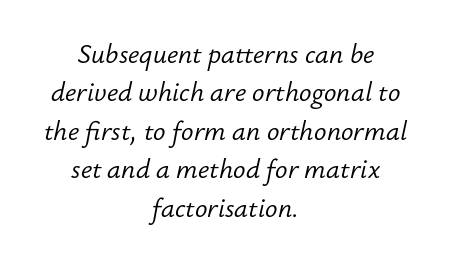
Q: Is the text bold? A: No.
Q: Is the text italic (slanted)? A: Yes, it leans right by about 12 degrees.
Q: Is the text underlined? A: No.
Q: How is the paragraph aligned? A: Centered.
Q: Is the spacing between letters normal or unusually wide? A: Normal.
Q: Is the spacing between lines tight, normal or loose? A: Normal.
